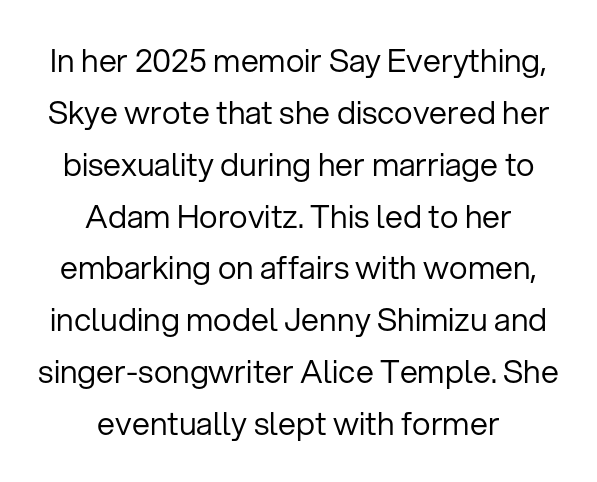
Underlining? Definitely not there. This reads as an unemphasized weight, regular at the heaviest. Style check: upright. Compared with a flush-left layout, this one balances lines on the center instead.
